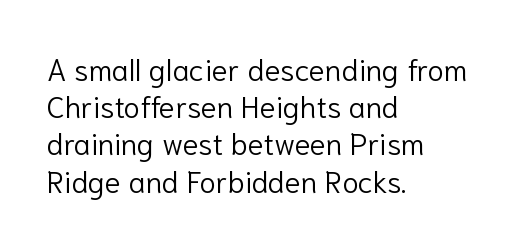
The image shows 30 px light sans-serif type, upright; set left-aligned, line spacing 1.24x, normal letter spacing, not underlined; low stroke contrast and a medium x-height.
